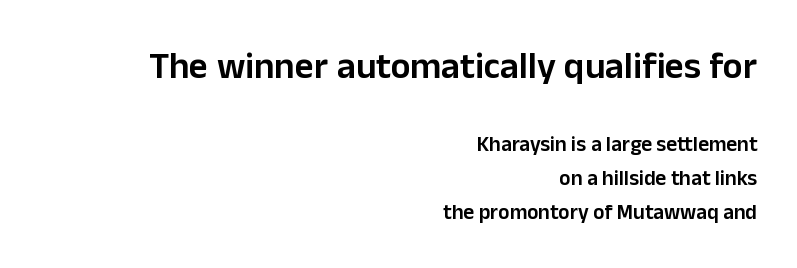
Q: Is the text bold? A: Semi-bold.
Q: Is the text italic (slanted)? A: No, it is upright.
Q: Is the typeface a serif or a sans-serif typeface? A: Sans-serif.
Q: Is the text underlined? A: No.
Q: How is the paragraph aligned? A: Right-aligned.
Q: Is the spacing between letters normal or unusually wide? A: Normal.
Q: Is the spacing between lines tight, normal or loose? A: Normal.
Q: Which block of text is set in a larger size, the first (top) or the second (bottom)? A: The first (top) one.
Q: Width (condensed, normal, or wide)? A: Normal.
Q: Stroke contrast? A: Low.
Q: x-height? A: Medium.
Q: Monospaced? A: No.
